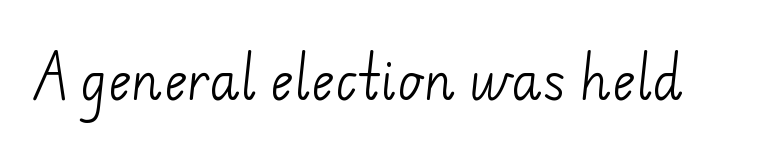
The image shows 50 px light sans-serif type; set normal letter spacing, not underlined; low stroke contrast and a small x-height.
